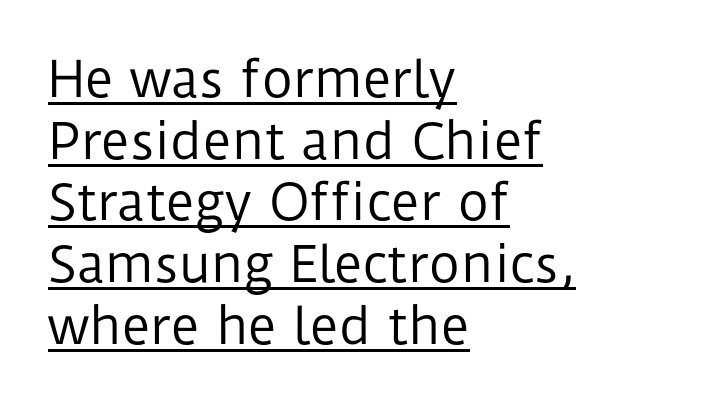
Q: Is the text bold? A: No.
Q: Is the text italic (slanted)? A: No, it is upright.
Q: Is the typeface a serif or a sans-serif typeface? A: Sans-serif.
Q: Is the text underlined? A: Yes.
Q: How is the paragraph aligned? A: Left-aligned.
Q: Is the spacing between letters normal or unusually wide? A: Normal.
Q: Is the spacing between lines tight, normal or loose? A: Normal.
Q: Width (condensed, normal, or wide)? A: Normal.
Q: Stroke contrast? A: Low.
Q: x-height? A: Medium.
Q: Monospaced? A: No.
